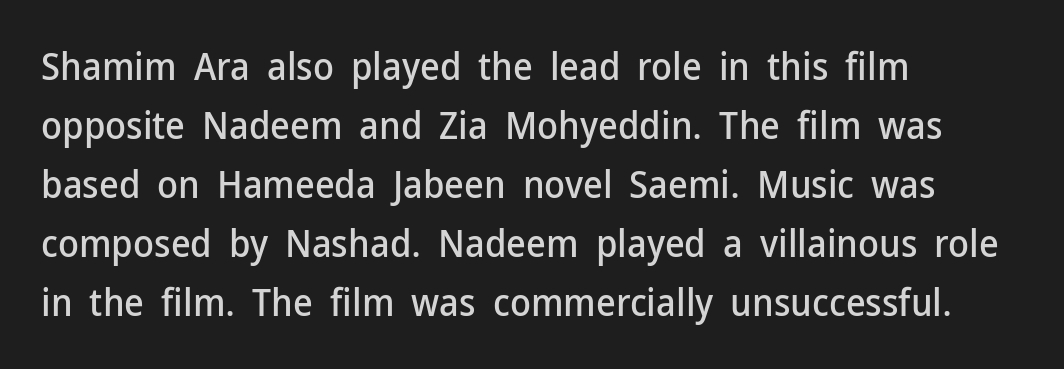
Q: Is the text italic (slanted)? A: No, it is upright.
Q: Is the typeface a serif or a sans-serif typeface? A: Sans-serif.
Q: Is the text underlined? A: No.
Q: How is the paragraph aligned? A: Left-aligned.
Q: Is the spacing between letters normal or unusually wide? A: Normal.
Q: Is the spacing between lines tight, normal or loose? A: Normal.
Q: Width (condensed, normal, or wide)? A: Normal.
Q: Stroke contrast? A: Low.
Q: x-height? A: Medium.
Q: Monospaced? A: No.
